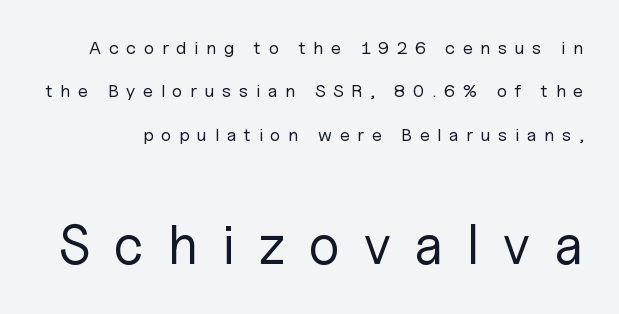
The specimen reads as upright at a glance. The gap between lines stays unmarked. Each letter keeps its own natural width here, so spacing adapts to shape. Between one letter and the next there's a generous, obvious gap.
